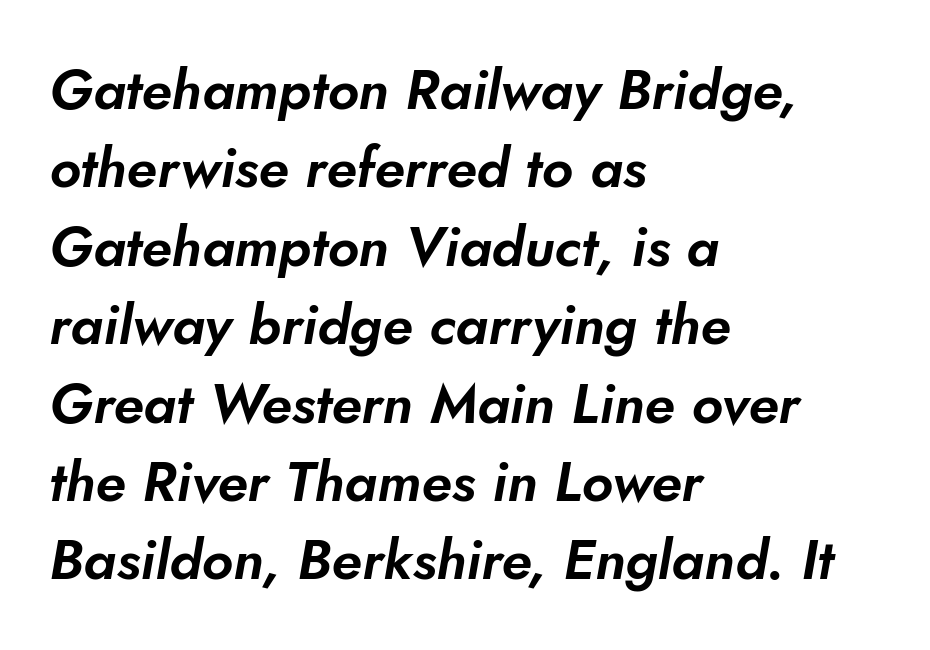
{"serif": "no", "width": "normal", "stroke_contrast": "low", "x_height": "small", "monospaced": "no", "underline": "no", "align": "left", "line_spacing": "normal", "line_spacing_ratio": 1.4, "letter_spacing": "normal", "letter_spacing_em": 0.0, "glyph_px": 56}
